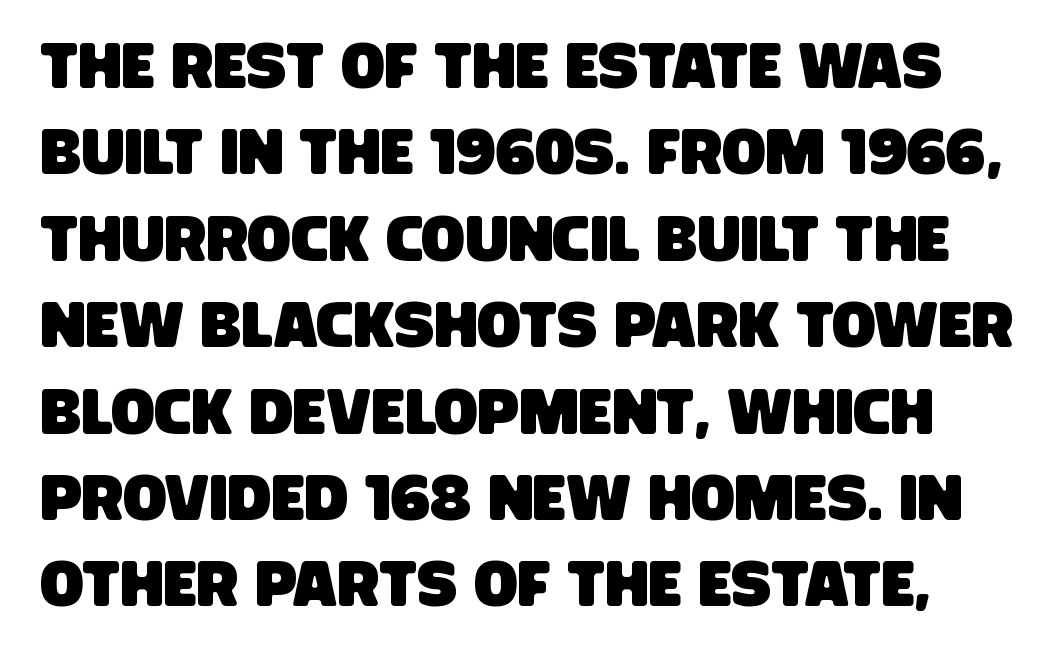
Q: Is the typeface a serif or a sans-serif typeface? A: Sans-serif.
Q: Is the text underlined? A: No.
Q: Is the spacing between letters normal or unusually wide? A: Normal.
Q: Is the spacing between lines tight, normal or loose? A: Normal.
Q: Width (condensed, normal, or wide)? A: Condensed.
Q: Stroke contrast? A: Low.
Q: x-height? A: Large.
Q: Monospaced? A: No.
